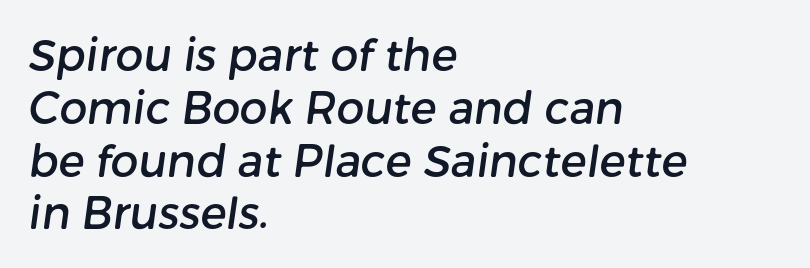
The image shows 44 px sans-serif type; set left-aligned, line spacing 1.2x, normal letter spacing, not underlined; low stroke contrast and a medium x-height.
